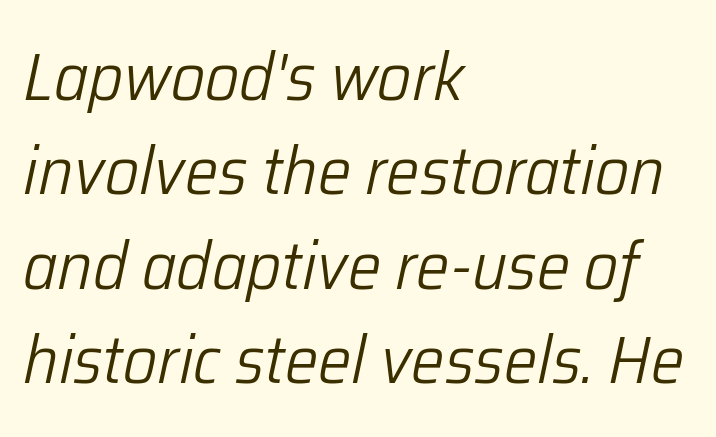
Rule under the text: the space is simply empty. These lines are rendered in a variable-pitch font. Notice how descenders clear the ascenders below comfortably — that's standard leading. Short and long lines alike share a common starting point at left. Caption: face not bold, strokes unweighted. The whole block is typeset with a tilt.
